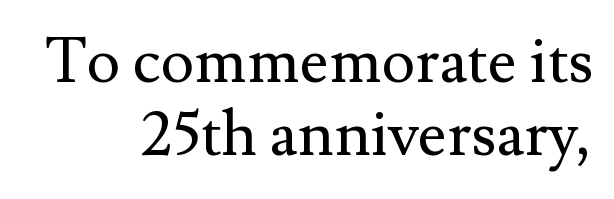
The image shows 63 px regular-weight serif type, upright; set right-aligned, line spacing 1.16x, normal letter spacing, not underlined; medium stroke contrast and a small x-height.
